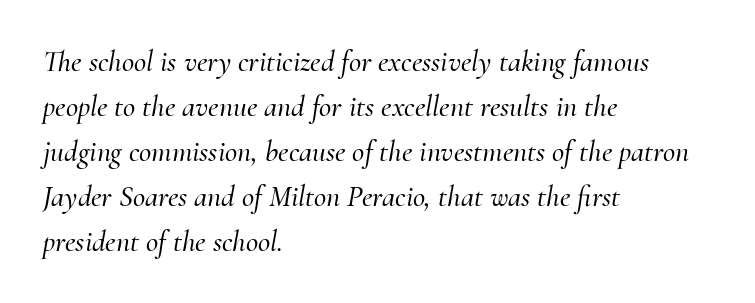
Q: Is the text italic (slanted)? A: Yes, it leans right by about 10 degrees.
Q: Is the typeface a serif or a sans-serif typeface? A: Serif.
Q: Is the text underlined? A: No.
Q: How is the paragraph aligned? A: Left-aligned.
Q: Is the spacing between letters normal or unusually wide? A: Normal.
Q: Is the spacing between lines tight, normal or loose? A: Normal.
Q: Width (condensed, normal, or wide)? A: Normal.
Q: Stroke contrast? A: Medium.
Q: x-height? A: Small.
Q: Monospaced? A: No.
